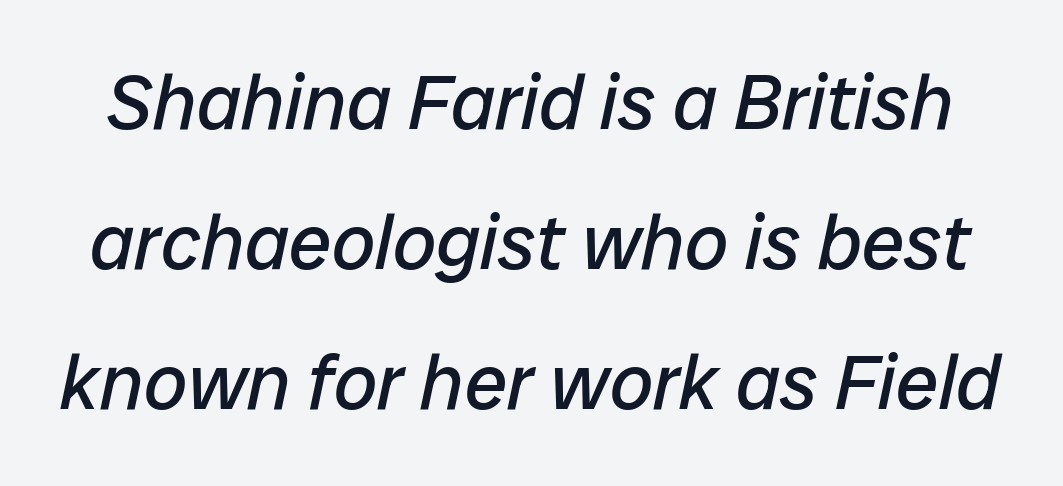
This sample has the flowing, uneven cadence of proportional lettering. The letterforms sit at book weight or below. Lines of text with bare space underneath. The typography opts for an oblique posture over an upright one. Compared with typical body copy, the letter spacing here is the same.
